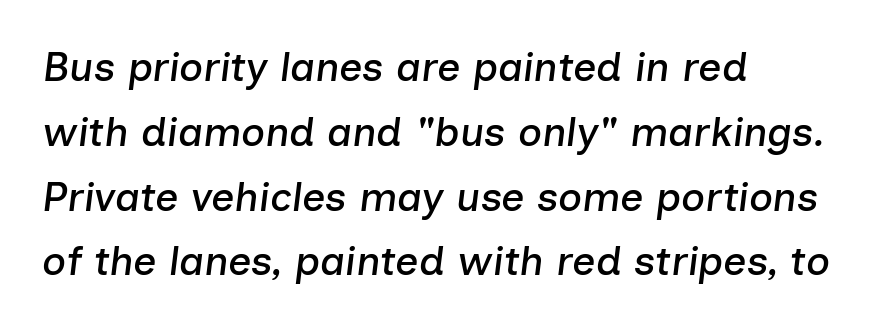
Q: Is the text italic (slanted)? A: Yes, it leans right by about 7 degrees.
Q: Is the text underlined? A: No.
Q: How is the paragraph aligned? A: Left-aligned.
Q: Is the spacing between letters normal or unusually wide? A: Normal.
Q: Is the spacing between lines tight, normal or loose? A: Normal.
Q: Width (condensed, normal, or wide)? A: Normal.
Q: Stroke contrast? A: Low.
Q: x-height? A: Medium.
Q: Monospaced? A: No.
